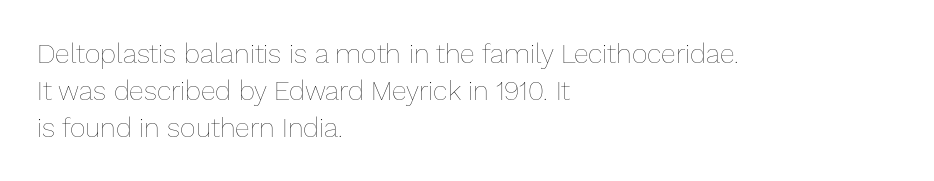
{"italic": "no", "bold": "no", "underline": "no", "align": "left", "line_spacing": "normal", "line_spacing_ratio": 1.37, "letter_spacing": "normal", "letter_spacing_em": 0.0, "glyph_px": 27}
